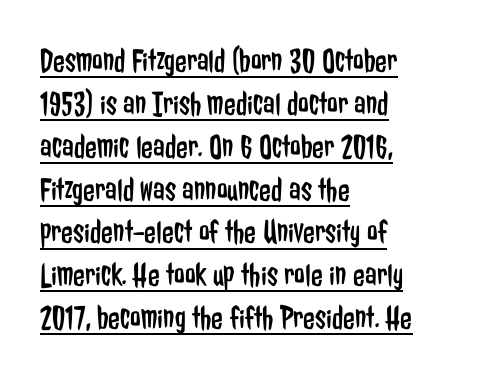
Q: Is the text bold? A: No.
Q: Is the text italic (slanted)? A: No, it is upright.
Q: Is the typeface a serif or a sans-serif typeface? A: Sans-serif.
Q: Is the text underlined? A: Yes.
Q: How is the paragraph aligned? A: Left-aligned.
Q: Is the spacing between letters normal or unusually wide? A: Normal.
Q: Is the spacing between lines tight, normal or loose? A: Normal.
Q: Width (condensed, normal, or wide)? A: Condensed.
Q: Stroke contrast? A: Low.
Q: x-height? A: Medium.
Q: Monospaced? A: No.
